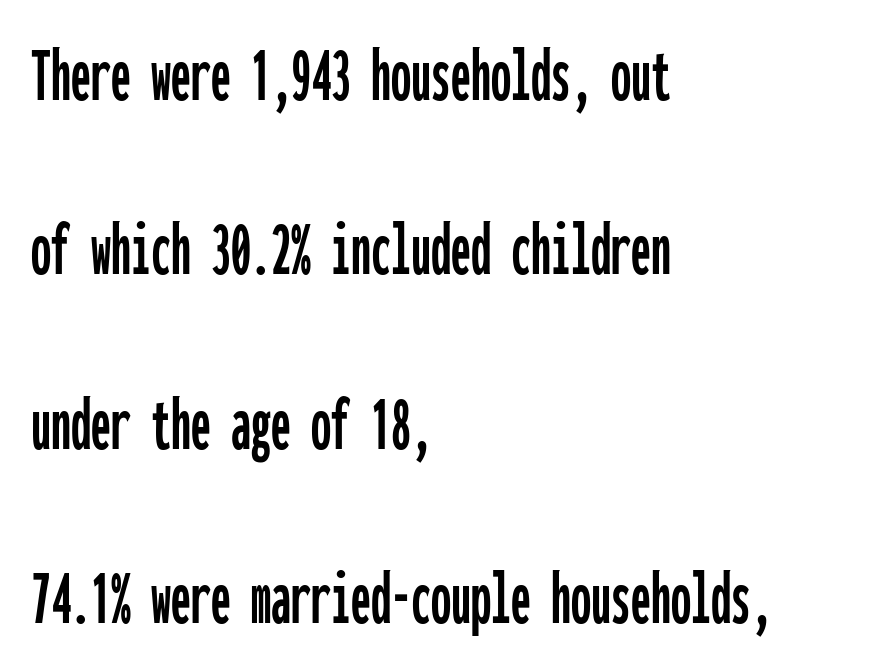
The image shows 80 px condensed sans-serif type, upright, monospaced; set left-aligned, loose line spacing (2.18x), normal letter spacing, not underlined; low stroke contrast and a medium x-height.
